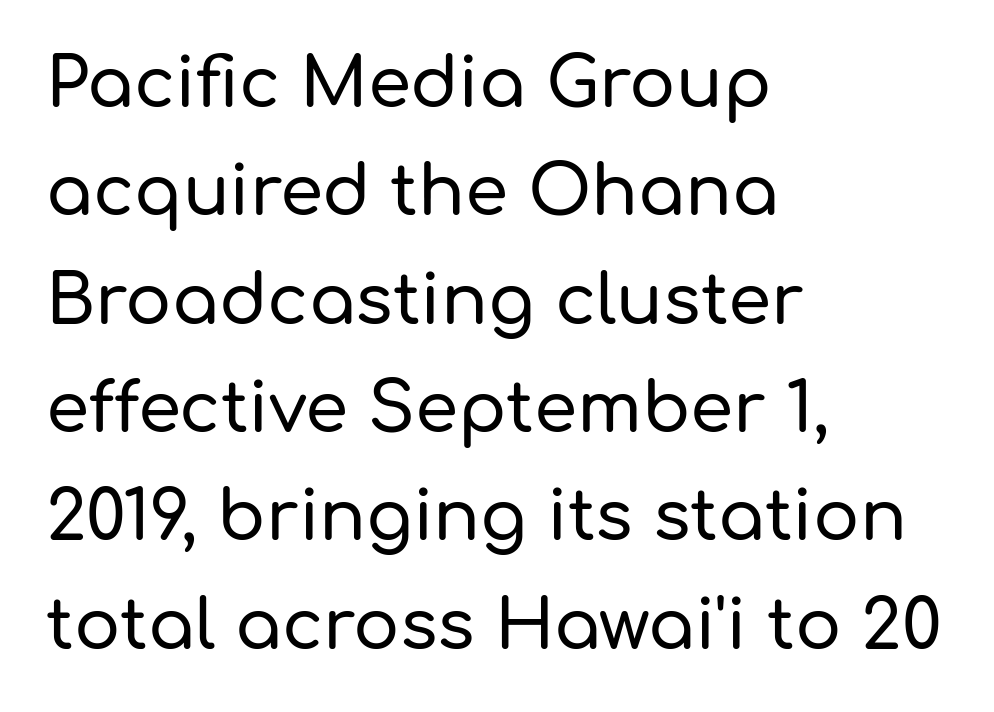
Q: Is the text italic (slanted)? A: No, it is upright.
Q: Is the typeface a serif or a sans-serif typeface? A: Sans-serif.
Q: Is the text underlined? A: No.
Q: How is the paragraph aligned? A: Left-aligned.
Q: Is the spacing between letters normal or unusually wide? A: Normal.
Q: Is the spacing between lines tight, normal or loose? A: Normal.
Q: Width (condensed, normal, or wide)? A: Normal.
Q: Stroke contrast? A: Low.
Q: x-height? A: Medium.
Q: Monospaced? A: No.
